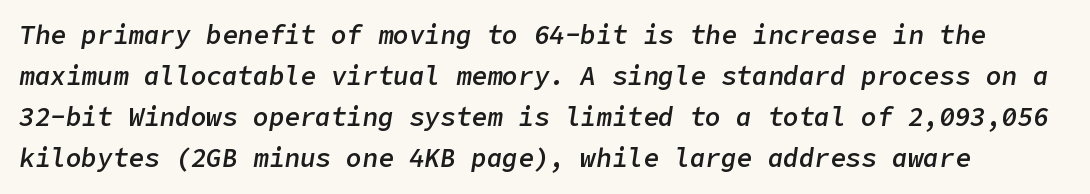
Q: Is the text bold? A: Semi-bold.
Q: Is the text italic (slanted)? A: Yes, it leans right by about 9 degrees.
Q: Is the text underlined? A: No.
Q: Is the spacing between letters normal or unusually wide? A: Normal.
Q: Is the spacing between lines tight, normal or loose? A: Normal.
